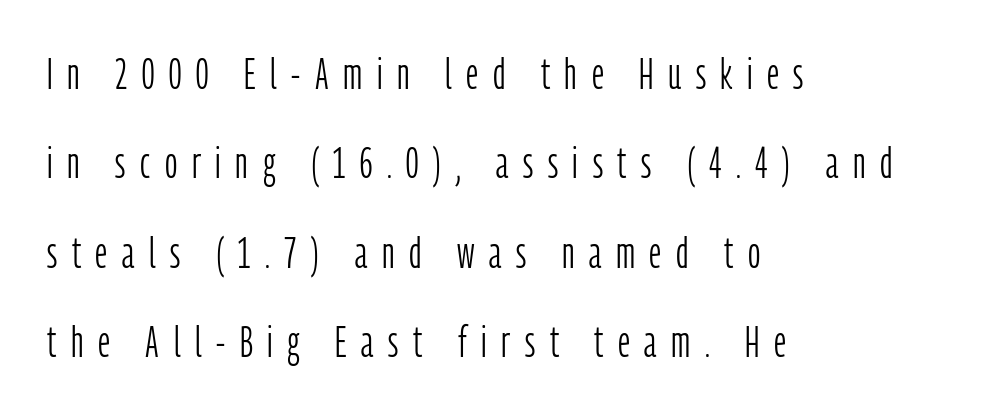
The image shows 43 px light, condensed sans-serif type, upright; set left-aligned, loose line spacing (2.08x), unusually wide letter spacing (+0.34 em), not underlined; low stroke contrast and a medium x-height.
